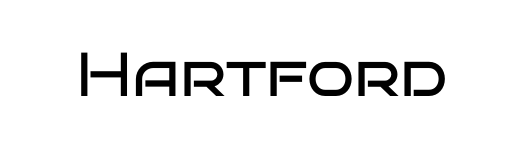
The image shows 62 px regular-weight, wide sans-serif type, upright; set normal letter spacing, not underlined; low stroke contrast and a large x-height.
